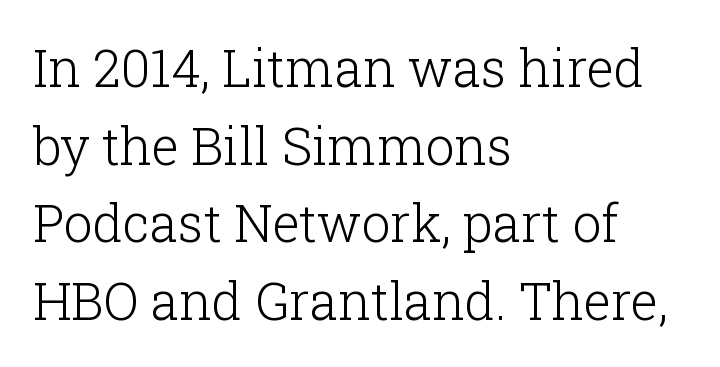
The image shows 51 px light serif type, upright; set left-aligned, normal line spacing (1.52x), normal letter spacing, not underlined; low stroke contrast and a medium x-height.
